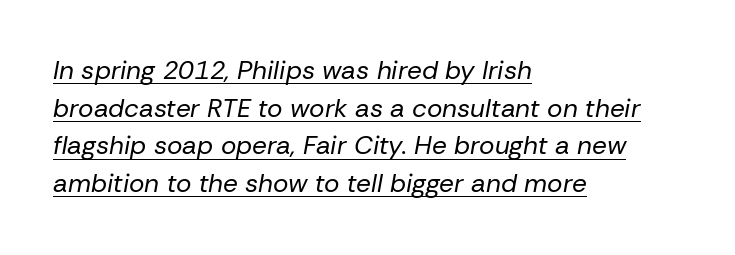
{"italic": "yes", "lean": "right", "slant_degrees": 10, "bold": "no", "underline": "yes", "align": "left", "line_spacing": "normal", "line_spacing_ratio": 1.45, "letter_spacing": "normal", "letter_spacing_em": 0.0, "glyph_px": 26}
